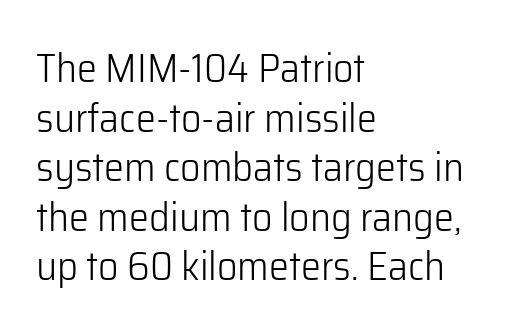
Q: Is the text bold? A: No.
Q: Is the text italic (slanted)? A: No, it is upright.
Q: Is the typeface a serif or a sans-serif typeface? A: Sans-serif.
Q: Is the text underlined? A: No.
Q: How is the paragraph aligned? A: Left-aligned.
Q: Is the spacing between letters normal or unusually wide? A: Normal.
Q: Width (condensed, normal, or wide)? A: Normal.
Q: Stroke contrast? A: Low.
Q: x-height? A: Medium.
Q: Monospaced? A: No.
